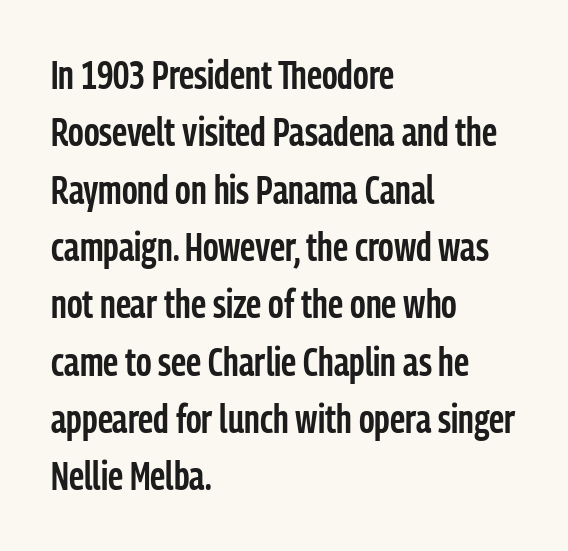
{"serif": "no", "italic": "no", "bold": "semi", "weight": "semibold", "width": "condensed", "stroke_contrast": "low", "x_height": "medium", "monospaced": "no", "underline": "no", "align": "left", "line_spacing": "normal", "line_spacing_ratio": 1.47, "letter_spacing": "normal", "letter_spacing_em": 0.0, "glyph_px": 39}
